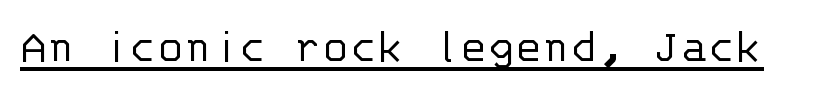
Look at the bottom of the vertical strokes: they stop flat, with no serifs. This is not heavy type; no bold has been used. The rendering uses the underline text-decoration. Unlike italic type, these characters show no tilt at all. Default kerning and tracking; the words read as compact shapes. The letters march in equal steps, a hallmark of fixed-pitch type.
